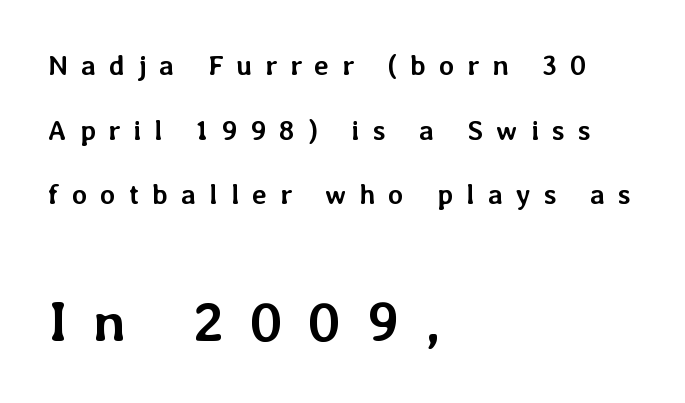
{"italic": "no", "bold": "yes", "weight": "semibold", "width": "normal", "stroke_contrast": "low", "x_height": "medium", "monospaced": "no", "underline": "no", "align": "left", "line_spacing": "loose", "line_spacing_ratio": 2.31, "letter_spacing": "wide", "letter_spacing_em": 0.46, "larger_block": "second", "size_ratio": 2.0, "glyph_px": 56}
